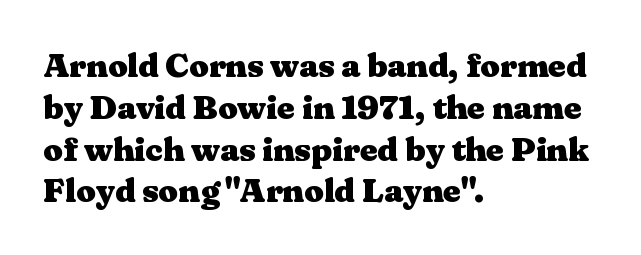
The image shows 34 px heavy, wide serif type, upright; set left-aligned, line spacing 1.23x, normal letter spacing, not underlined; medium stroke contrast and a medium x-height.
